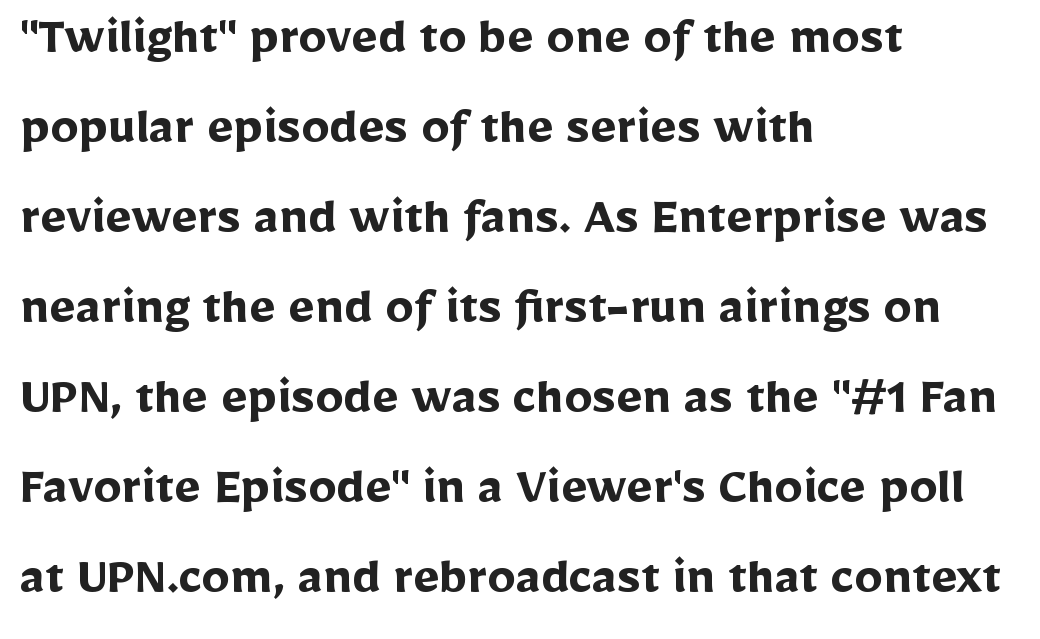
The image shows 57 px semibold sans-serif type, upright; set left-aligned, normal line spacing (1.58x), normal letter spacing, not underlined; low stroke contrast and a medium x-height.
